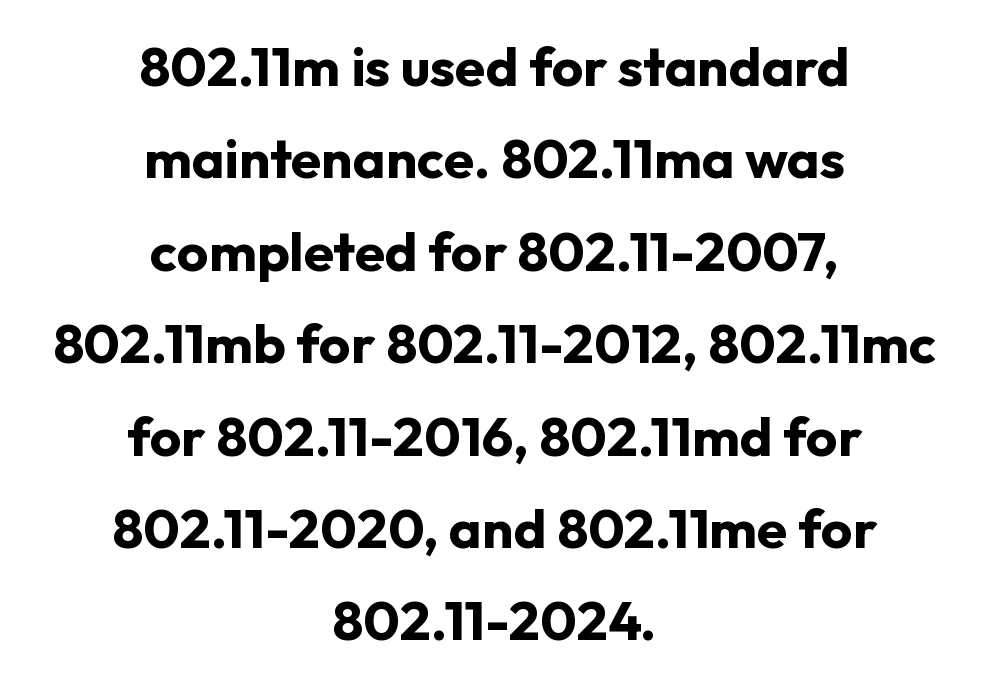
The image shows 55 px bold sans-serif type, upright; set centered, normal line spacing (1.68x), normal letter spacing, not underlined; low stroke contrast and a medium x-height.
